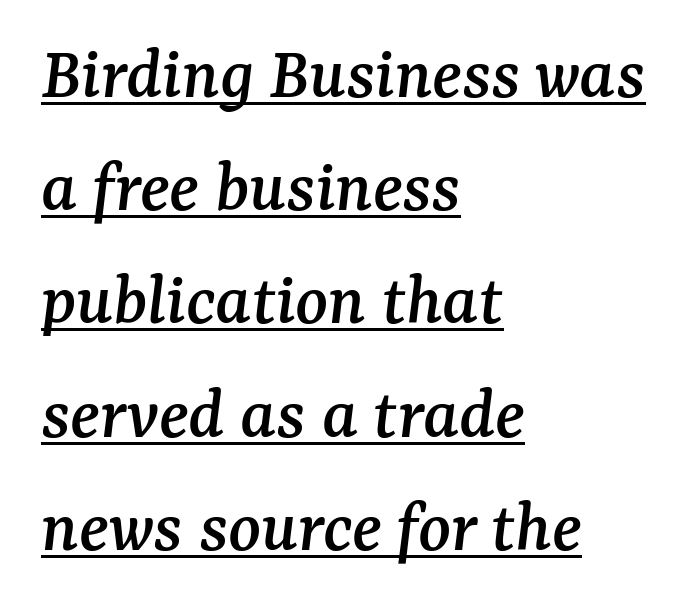
A classic flush-left, rag-right setting is used for this passage. Caption: standard tracking, unaltered. Looks like someone drew a line under every word here. Horizontal bands of white between lines are of average thickness. The glyphs in this specimen are seriffed. The typography opts for an oblique posture over an upright one.
